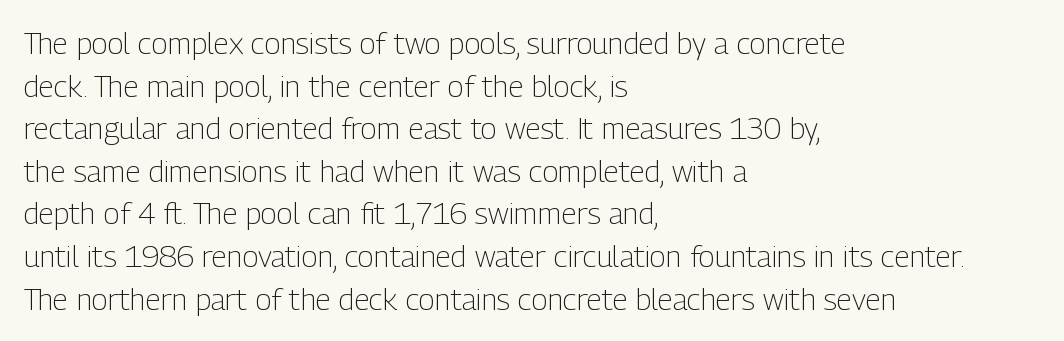
I'd call this a sans setting — the letters go barefoot. Students, observe: this is what conventionally led text looks like. Reading down the block, your eye returns to a fixed left position each line. The specimen omits any rule beneath the text block's lines.
